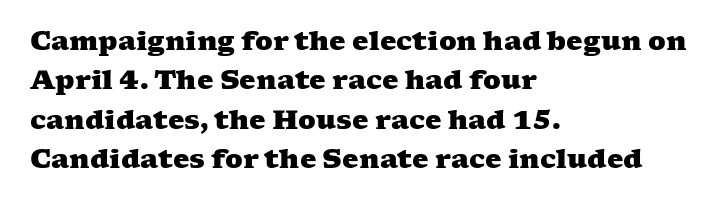
Is the type bold? Yes — the strokes are clearly thick and heavy. Line beginnings align vertically; line endings do not. The specimen omits any rule beneath the text block's lines. The horizontal fit of the characters is conventional and even. These lines sit exactly where default settings would place them.
